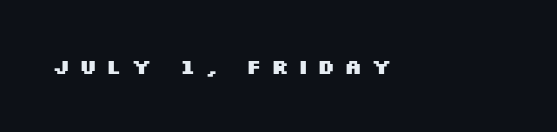
{"italic": "no", "bold": "yes", "underline": "no", "letter_spacing": "wide", "letter_spacing_em": 0.42, "glyph_px": 21}
